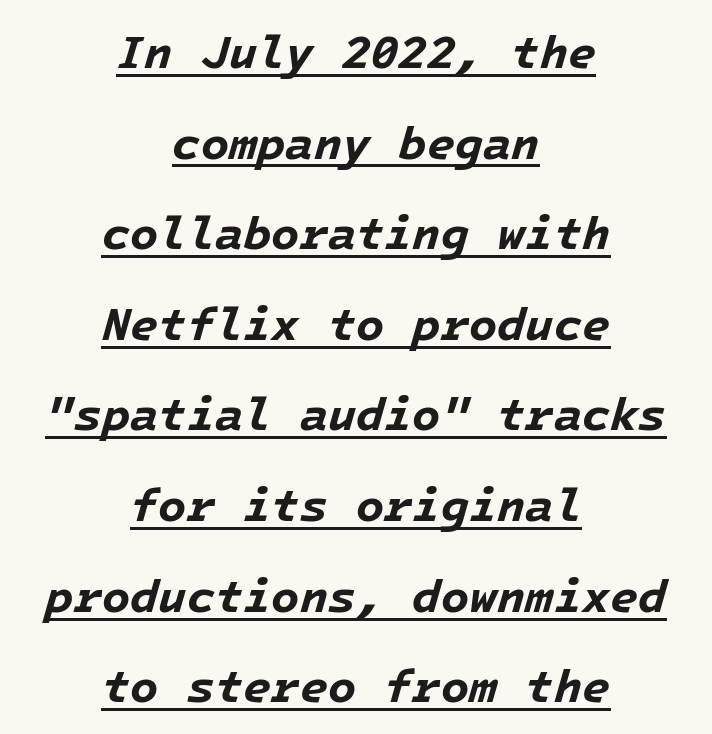
Each line of the rendering has a horizontal stroke beneath the glyphs. How are the letters spaced? Ordinarily, with no added tracking. The paragraph shown floats in the horizontal middle. Chunky letters — that's bold for sure. Whoever set this chose breathing room over compactness in the vertical rhythm. The passage shown leans; its letterforms are oblique.
